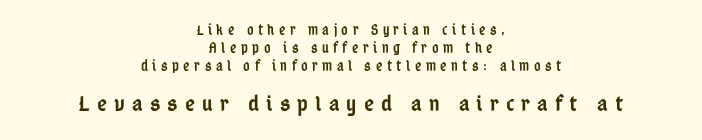
This is the in-between weight designers call semibold or demi. Do the letters lean? They stand straight. Character size in the trailing block exceeds that of the leading block. Plain, unruled lines of type. The space between consecutive lines is moderate. Typeset on center — no edge is straight.
